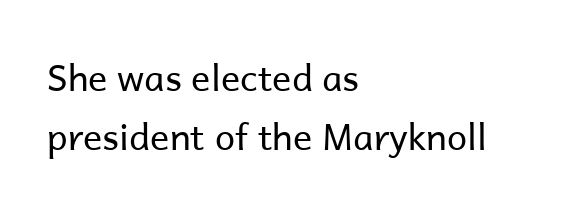
{"serif": "no", "italic": "no", "bold": "no", "weight": "regular", "width": "normal", "stroke_contrast": "low", "x_height": "medium", "monospaced": "no", "underline": "no", "align": "left", "line_spacing": "normal", "line_spacing_ratio": 1.63, "letter_spacing": "normal", "letter_spacing_em": 0.0, "glyph_px": 36}
